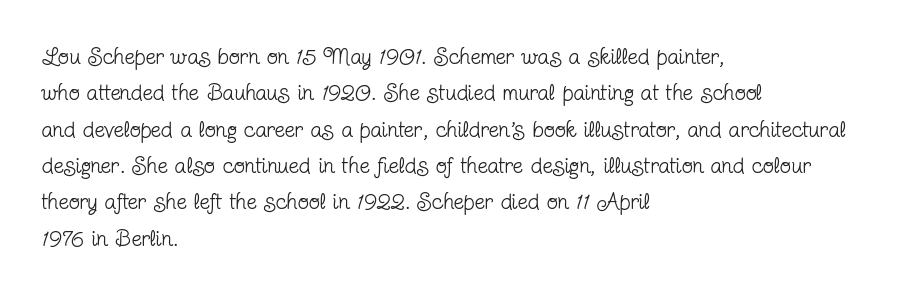
Compared with typical paragraphs, the rows here are spaced about the same. The letterforms sit at book weight or below. Ascenders rise straight up at ninety degrees. The lines are quadded left. Check the space under the baseline: it is left empty. Tracking value appears to be zero — textbook default spacing.
